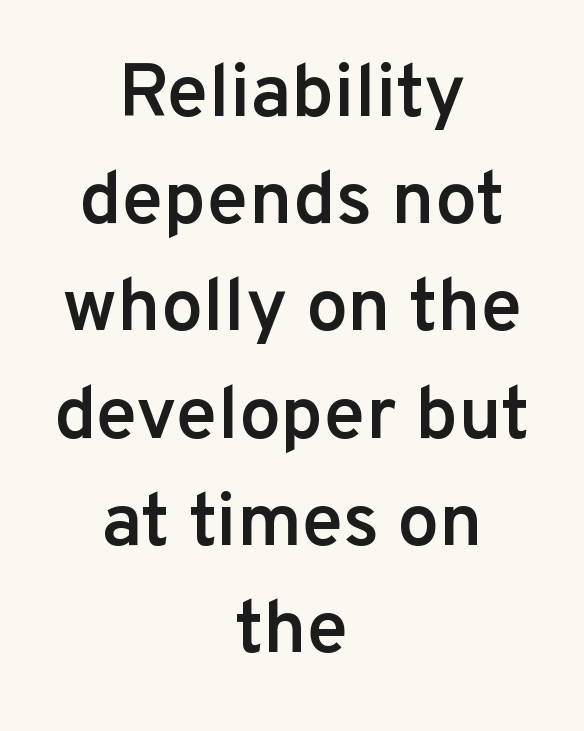
Q: Is the text bold? A: Semi-bold.
Q: Is the text italic (slanted)? A: No, it is upright.
Q: Is the typeface a serif or a sans-serif typeface? A: Sans-serif.
Q: Is the text underlined? A: No.
Q: How is the paragraph aligned? A: Centered.
Q: Is the spacing between letters normal or unusually wide? A: Normal.
Q: Is the spacing between lines tight, normal or loose? A: Normal.
Q: Width (condensed, normal, or wide)? A: Normal.
Q: Stroke contrast? A: Low.
Q: x-height? A: Medium.
Q: Monospaced? A: No.
